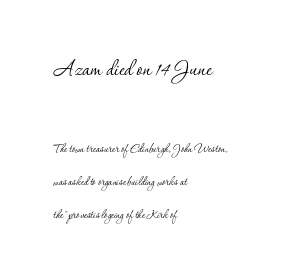
{"serif": "yes", "bold": "no", "weight": "thin", "width": "normal", "stroke_contrast": "low", "x_height": "small", "monospaced": "no", "underline": "no", "align": "left", "line_spacing": "loose", "line_spacing_ratio": 2.35, "letter_spacing": "normal", "letter_spacing_em": 0.0, "larger_block": "first", "size_ratio": 2.0, "glyph_px": 28}
